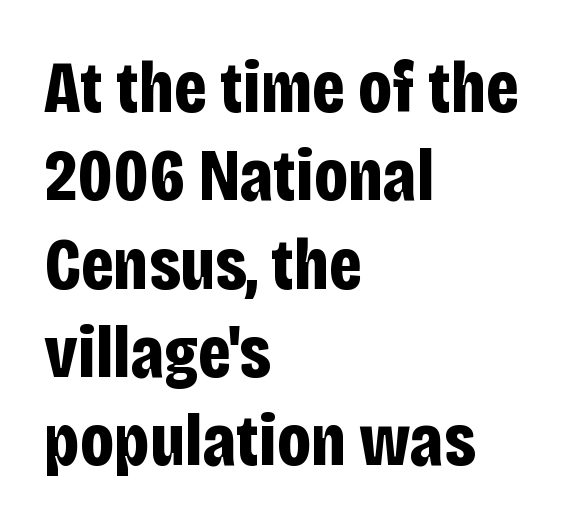
Q: Is the text bold? A: Yes.
Q: Is the text italic (slanted)? A: No, it is upright.
Q: Is the typeface a serif or a sans-serif typeface? A: Sans-serif.
Q: Is the text underlined? A: No.
Q: How is the paragraph aligned? A: Left-aligned.
Q: Is the spacing between letters normal or unusually wide? A: Normal.
Q: Width (condensed, normal, or wide)? A: Condensed.
Q: Stroke contrast? A: Low.
Q: x-height? A: Large.
Q: Monospaced? A: No.
